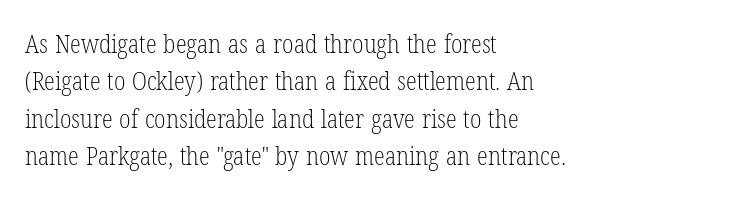
The image shows 25 px text type, upright; set left-aligned, normal line spacing (1.5x), normal letter spacing, not underlined.
